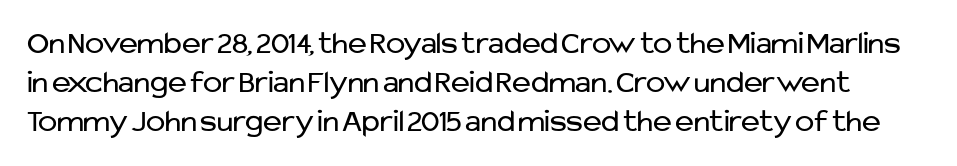
The image shows 32 px regular-weight sans-serif type, upright; set line spacing 1.22x, normal letter spacing, not underlined; low stroke contrast and a medium x-height.
